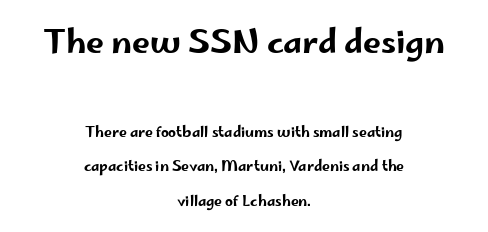
The image shows 32 px wide sans-serif type, upright; set centered, loose line spacing (2.45x), normal letter spacing, not underlined; the first (top) block is 2.29x larger; low stroke contrast and a small x-height.
